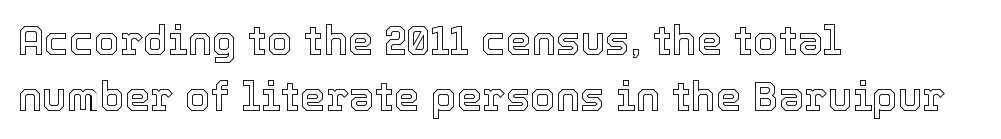
Unlike italic type, these characters show no tilt at all. Whoever set this chose a conventional vertical rhythm. The passage shown is typed in a proportional face where columns would drift. The passage is arranged the way most books set body copy — flush left. The tracking reads as untouched default to a designer's eye.
